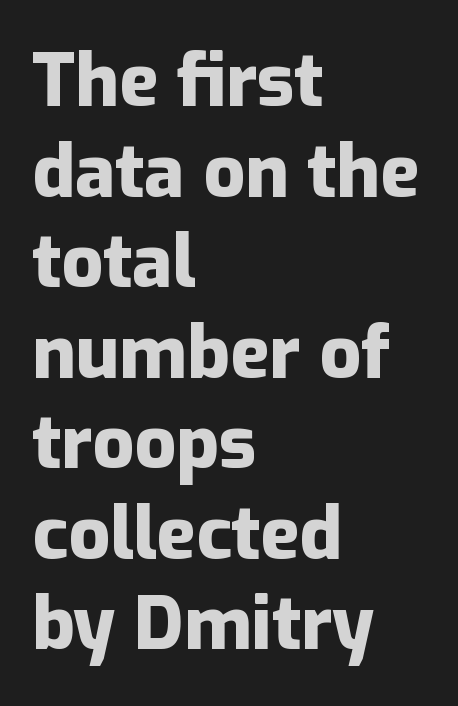
A typesetter would call this proportional, since set widths differ per character. Posture: vertical. This rendering uses left alignment, leaving the right contour irregular. A dark, heavy texture on the line: the type is bold. Each word holds together tightly as a unit, with standard inter-letter gaps.
